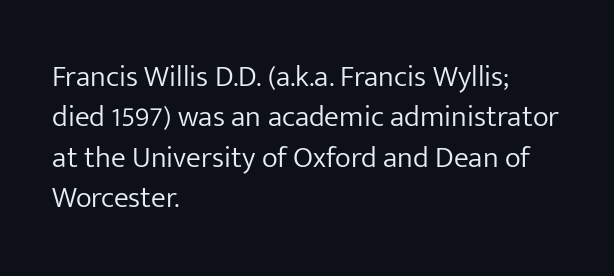
The passage shown is not bold in any degree. Upright lettering throughout. In terms of letterform style, serifs are entirely absent. Here the designer chose a conventional face with non-uniform glyph widths.
